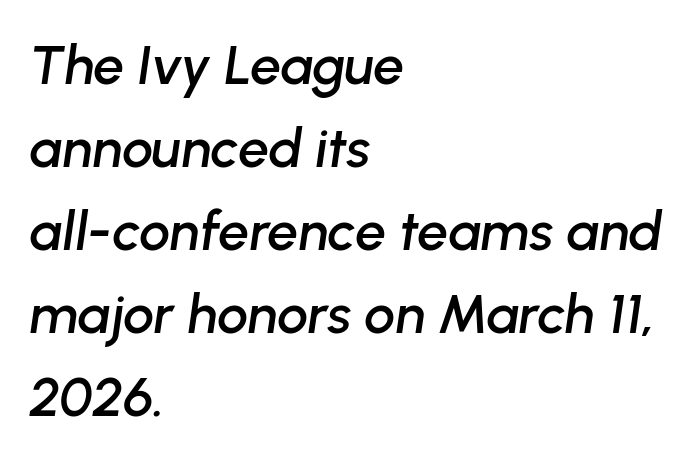
Character widths vary here, with narrow letters taking less room than wide ones. Left-aligned paragraph, ragged on the right. Each new line begins a customary step beneath the previous one. The whole block is typeset with a tilt. How are the letters spaced? Ordinarily, with no added tracking. Has an underline been added? It has not.
